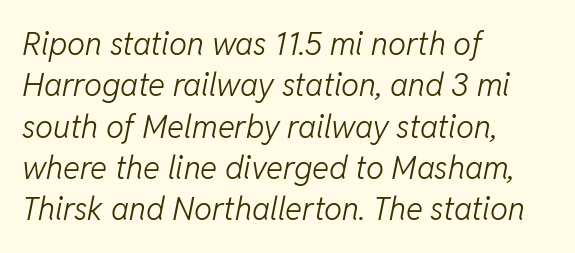
Think of a printed novel: that variable character pitch is what you see here. Letters have the restrained weight of plain body copy at most. Quick note: italic. In CSS terms this would be text-align: left.
